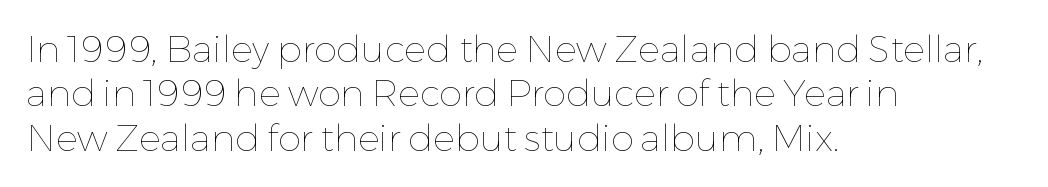
Q: Is the text bold? A: No.
Q: Is the text italic (slanted)? A: No, it is upright.
Q: Is the text underlined? A: No.
Q: How is the paragraph aligned? A: Left-aligned.
Q: Is the spacing between letters normal or unusually wide? A: Normal.
Q: Width (condensed, normal, or wide)? A: Normal.
Q: Stroke contrast? A: Low.
Q: x-height? A: Medium.
Q: Monospaced? A: No.
